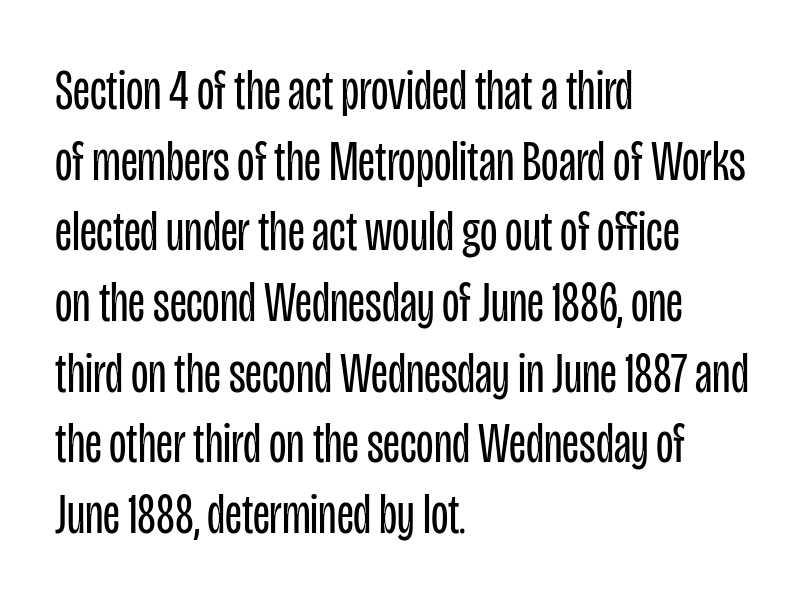
{"serif": "no", "italic": "no", "bold": "no", "weight": "regular", "width": "condensed", "stroke_contrast": "low", "x_height": "large", "monospaced": "no", "underline": "no", "align": "left", "line_spacing_ratio": 1.24, "letter_spacing": "normal", "letter_spacing_em": 0.0, "glyph_px": 57}
